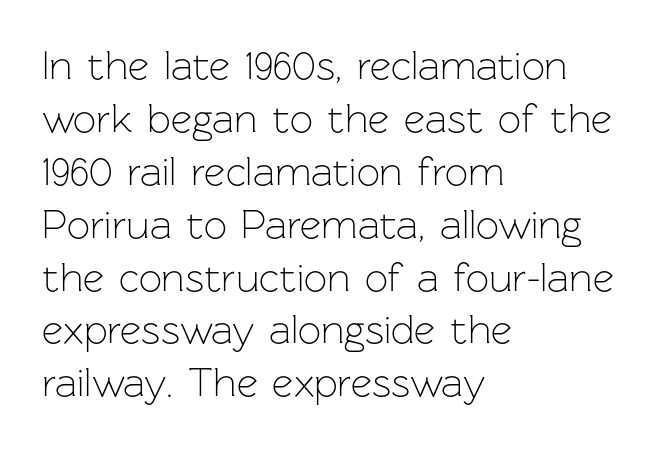
Caption: multi-line text, flush left, ragged right. Nope, no serifs anywhere on these letters. These lines are rendered in a variable-pitch font. Whoever set this chose a conventional vertical rhythm. Has an underline been added? It has not.
